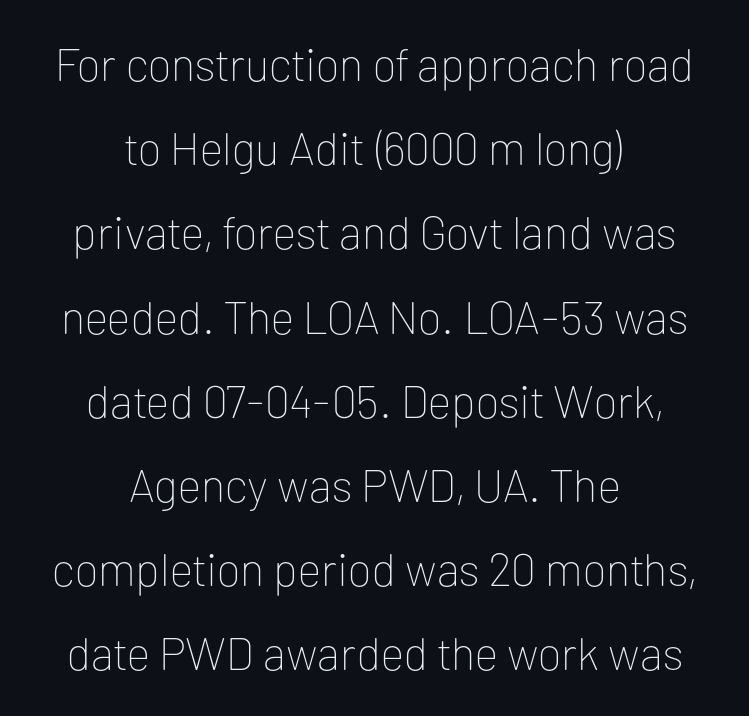
The image shows 46 px thin sans-serif type, upright; set centered, line spacing 1.83x, normal letter spacing, not underlined; low stroke contrast and a medium x-height.
